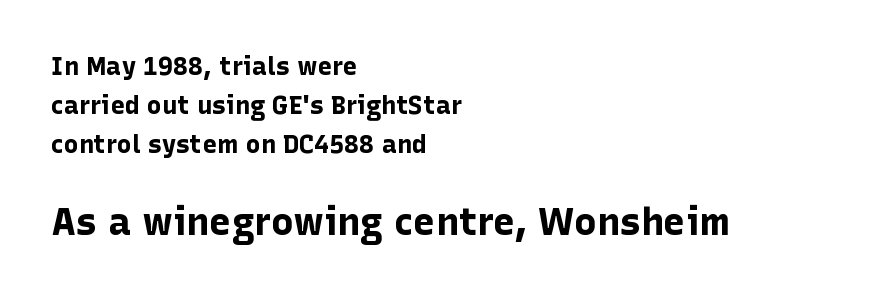
The image shows 38 px bold sans-serif type, upright; set left-aligned, normal line spacing (1.56x), normal letter spacing, not underlined; the second (bottom) block is 1.52x larger; low stroke contrast and a medium x-height.
